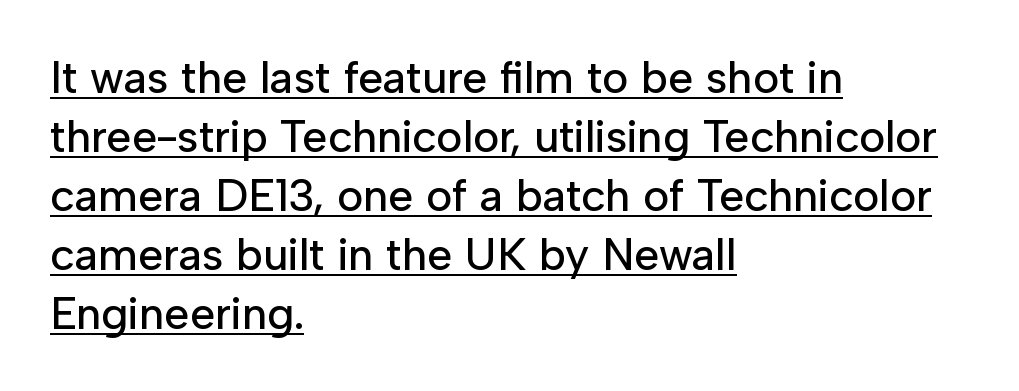
The image shows 45 px sans-serif type, upright; set left-aligned, normal line spacing (1.31x), normal letter spacing, underlined; low stroke contrast and a medium x-height.
